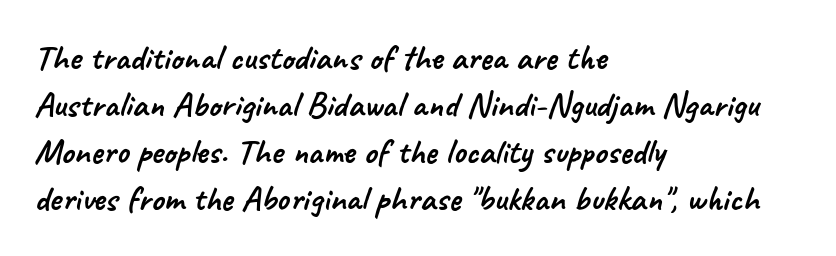
Lines of text with bare space underneath. The passage shown stacks its lines at a standard gap. Is the block centered? No — it sits flush against the left margin. Glyph-to-glyph distance matches everyday printed text. The characters display no serif detailing; their extremities are plain. Varying glyph widths throughout — classic text-font behaviour.
